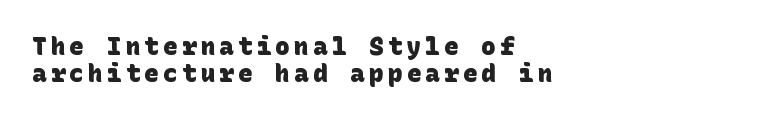
Look at the stroke-to-counter ratio: heavy, a bold. Quick note: interline space is minimal. Glance below the letters and you will spot only blank space. Which margin do the lines hug? The left one — the right edge is uneven.
